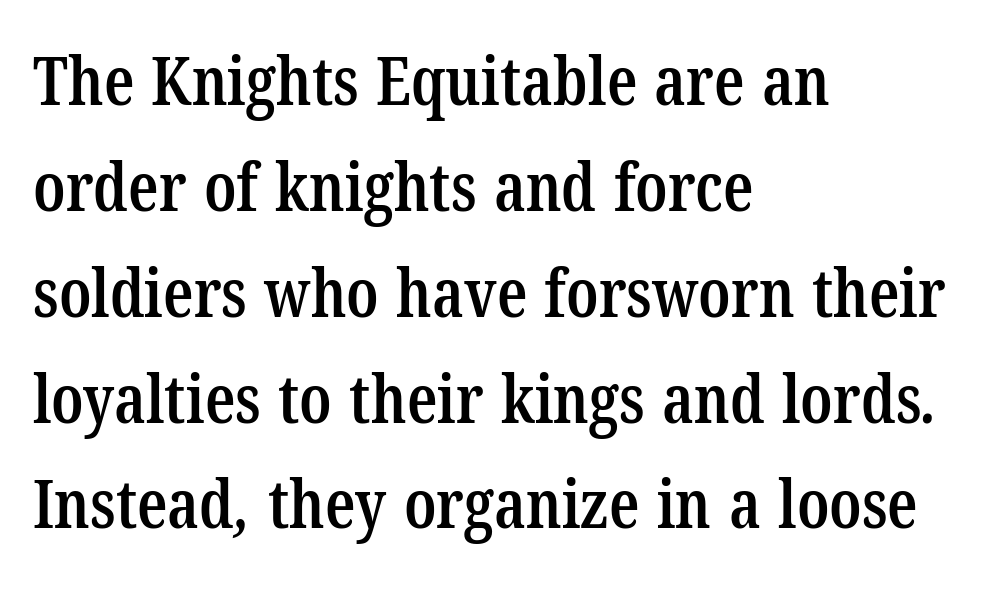
The image shows 67 px semibold, condensed serif type; set left-aligned, normal line spacing (1.58x), normal letter spacing, not underlined; low stroke contrast and a medium x-height.
